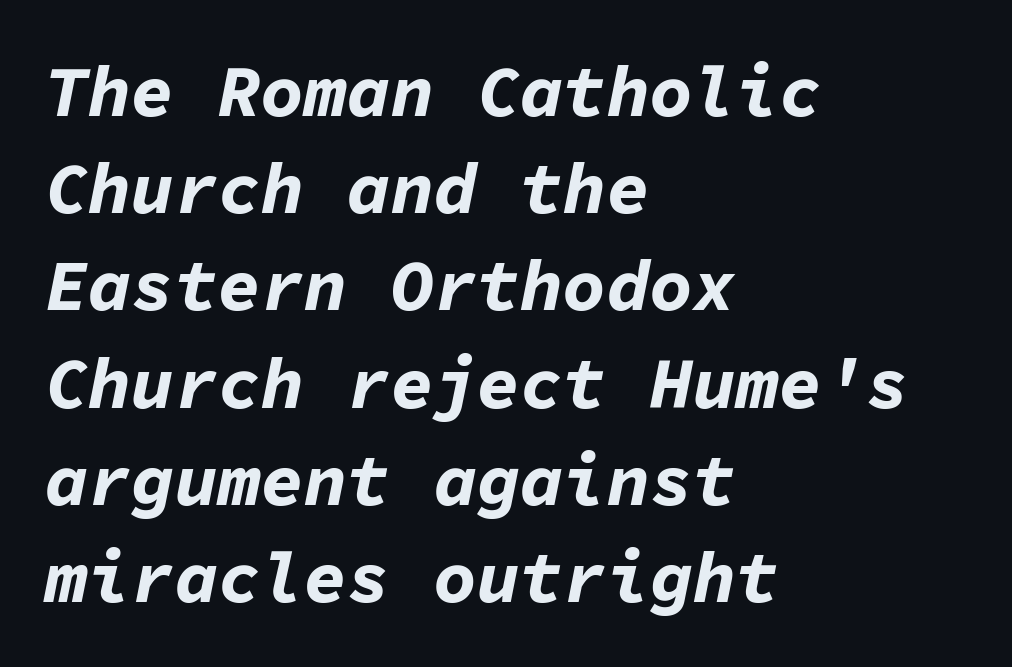
The image shows 72 px bold type, italic (leaning right), monospaced; set left-aligned, normal line spacing (1.35x), normal letter spacing, not underlined; low stroke contrast and a medium x-height.
